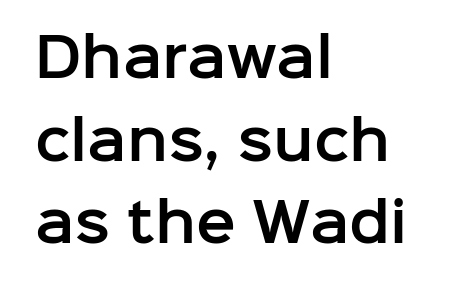
The image shows 53 px sans-serif type, upright; set left-aligned, normal line spacing (1.56x), normal letter spacing, not underlined; low stroke contrast and a medium x-height.
